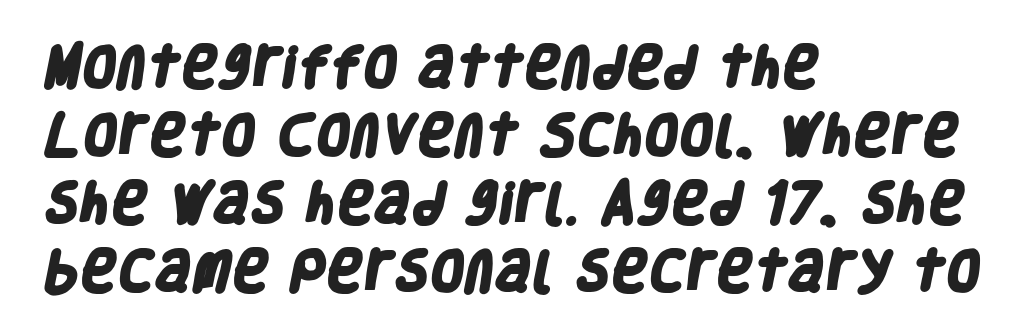
{"serif": "no", "bold": "yes", "weight": "heavy", "width": "condensed", "stroke_contrast": "low", "x_height": "large", "monospaced": "no", "underline": "no", "align": "left", "line_spacing": "normal", "line_spacing_ratio": 1.51, "letter_spacing": "normal", "letter_spacing_em": 0.0, "glyph_px": 45}
